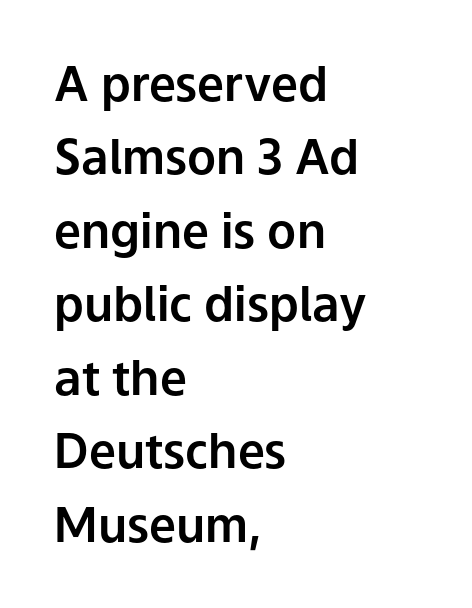
The image shows 48 px sans-serif type, upright; set left-aligned, normal line spacing (1.53x), normal letter spacing, not underlined; low stroke contrast and a medium x-height.
